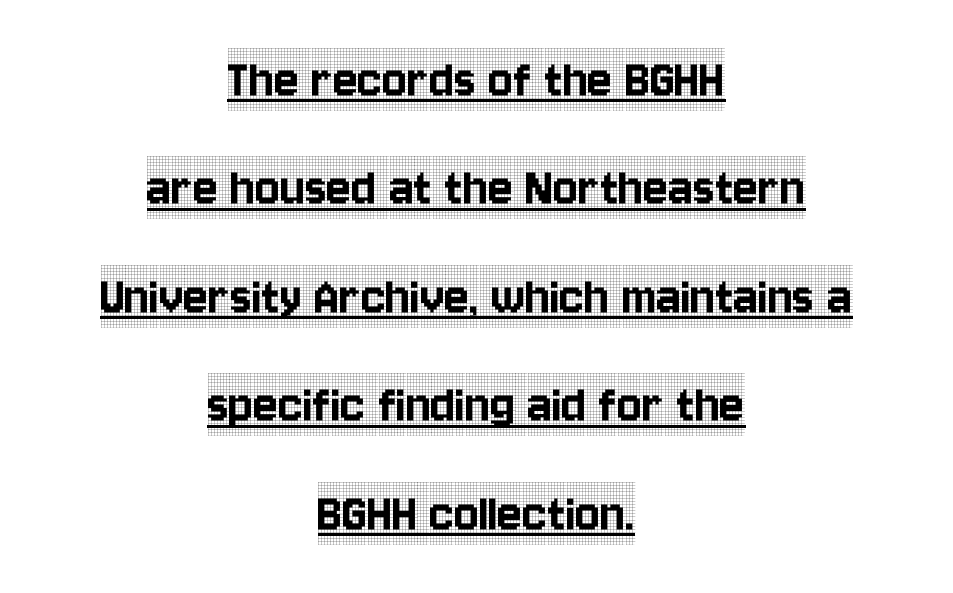
{"serif": "yes", "italic": "no", "width": "condensed", "x_height": "large", "monospaced": "no", "underline": "yes", "align": "center", "line_spacing_ratio": 1.87, "letter_spacing": "normal", "letter_spacing_em": 0.0, "glyph_px": 58}
